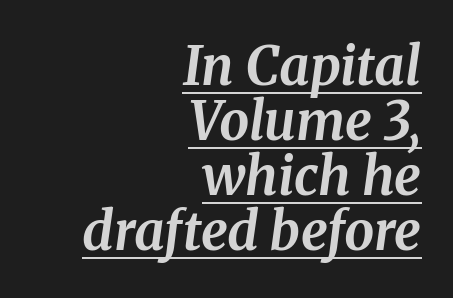
Horizontal alignment here is rightward, an uncommon choice for prose. The lettering is marked with a stroke running underneath it. The sample has been set heavy, in full bold. The rendering uses natural spacing where letterforms have individual widths. The letters sit at their default tracking, neither squeezed nor spread.
